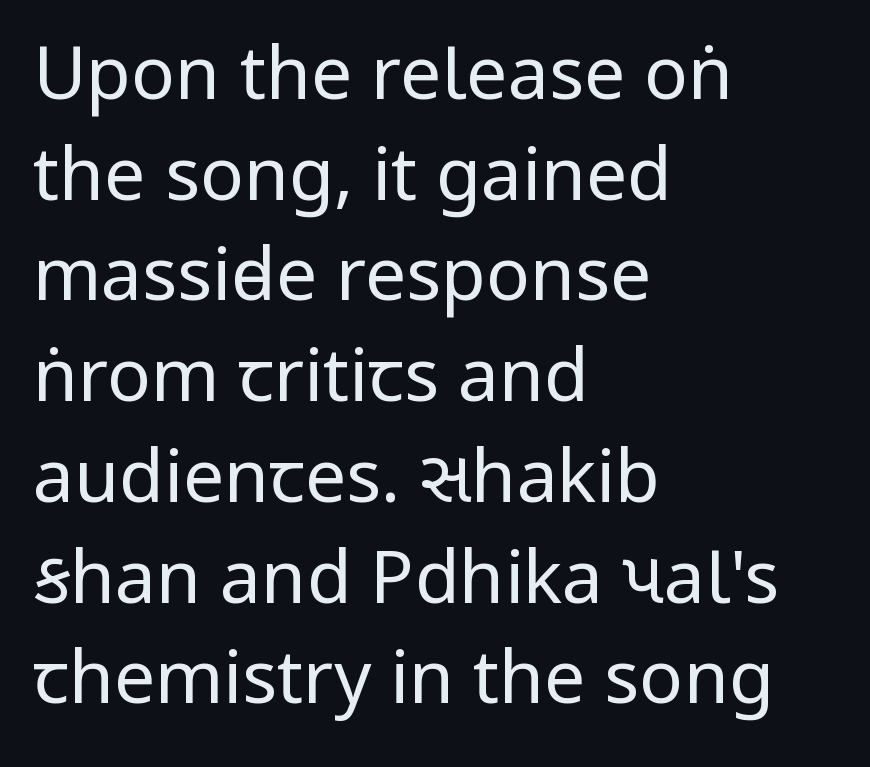
Leading matches the norm, producing a regular column. Note the varied advance widths — an 'i' is clearly narrower than an 'm'. The glyphs in this specimen are sans serif. Only glyphs here, with clear space below each row.
